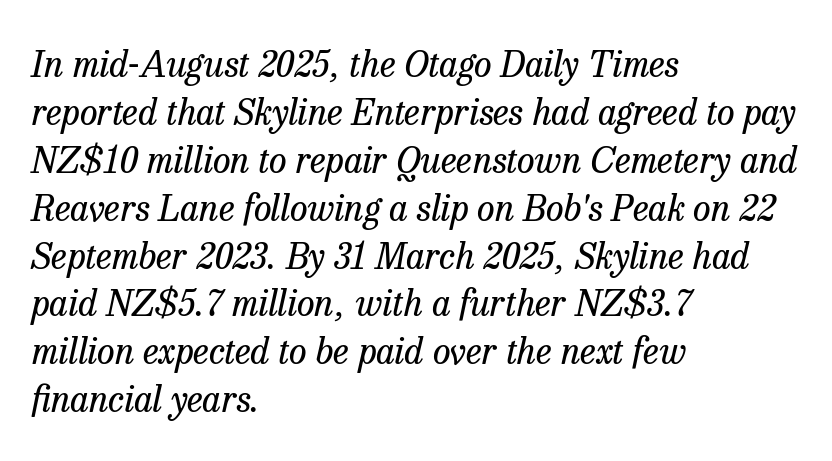
Q: Is the text bold? A: No.
Q: Is the text italic (slanted)? A: Yes, it leans right by about 13 degrees.
Q: Is the typeface a serif or a sans-serif typeface? A: Serif.
Q: Is the text underlined? A: No.
Q: How is the paragraph aligned? A: Left-aligned.
Q: Is the spacing between letters normal or unusually wide? A: Normal.
Q: Is the spacing between lines tight, normal or loose? A: Normal.
Q: Width (condensed, normal, or wide)? A: Normal.
Q: Stroke contrast? A: Low.
Q: x-height? A: Medium.
Q: Monospaced? A: No.
